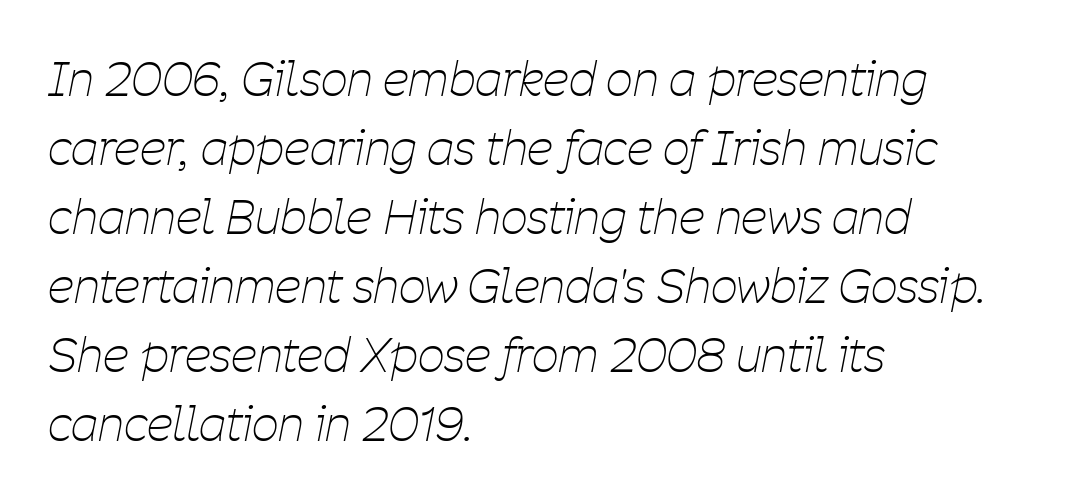
{"italic": "yes", "lean": "right", "slant_degrees": 11, "bold": "no", "weight": "thin", "width": "condensed", "stroke_contrast": "low", "x_height": "medium", "monospaced": "no", "underline": "no", "align": "left", "line_spacing": "normal", "line_spacing_ratio": 1.47, "letter_spacing": "normal", "letter_spacing_em": 0.0, "glyph_px": 47}
